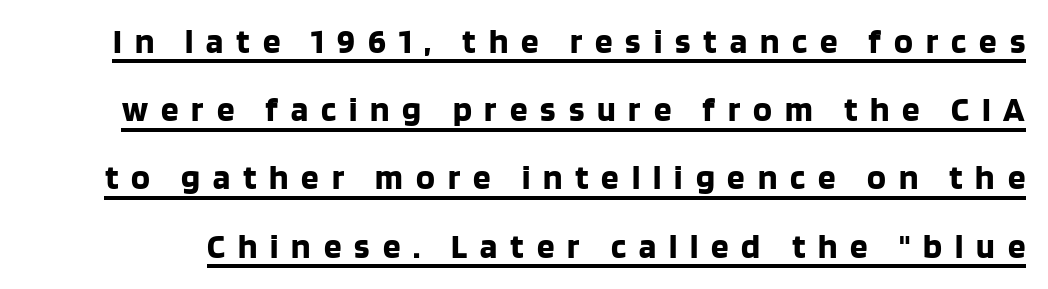
{"serif": "no", "italic": "no", "bold": "yes", "weight": "bold", "width": "normal", "stroke_contrast": "low", "x_height": "large", "monospaced": "no", "underline": "yes", "line_spacing": "loose", "line_spacing_ratio": 1.95, "letter_spacing": "wide", "letter_spacing_em": 0.37, "glyph_px": 35}
